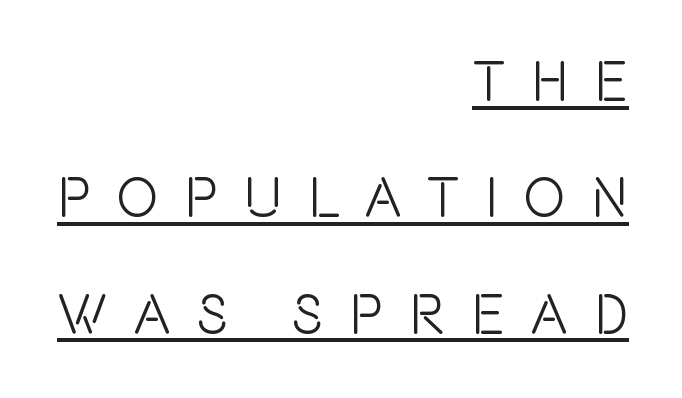
Q: Is the text italic (slanted)? A: No, it is upright.
Q: Is the typeface a serif or a sans-serif typeface? A: Sans-serif.
Q: Is the text underlined? A: Yes.
Q: How is the paragraph aligned? A: Right-aligned.
Q: Is the spacing between letters normal or unusually wide? A: Unusually wide.
Q: Is the spacing between lines tight, normal or loose? A: Loose.
Q: Width (condensed, normal, or wide)? A: Condensed.
Q: x-height? A: Large.
Q: Monospaced? A: No.
